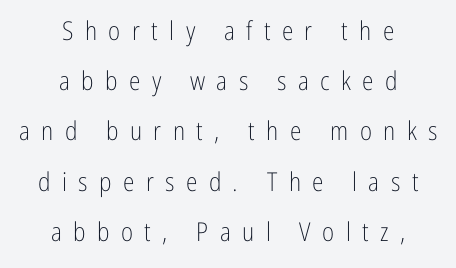
{"italic": "no", "bold": "no", "underline": "no", "align": "center", "line_spacing": "loose", "line_spacing_ratio": 1.93, "letter_spacing": "wide", "letter_spacing_em": 0.44, "glyph_px": 26}
